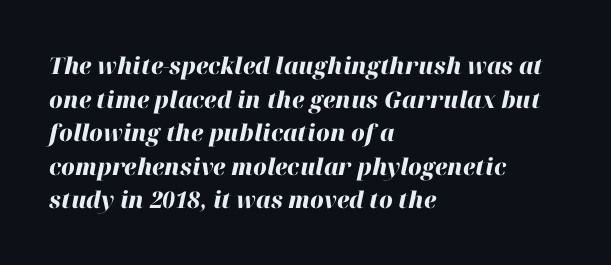
Is the letter spacing exaggerated? No — it looks like the ordinary default. Strong, thick strokes mark this as bold type. Each row of text sits above clean, open space. If you drew a line through each stem, it would be angled. Leading: standard.
